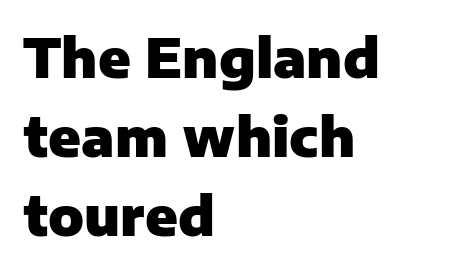
Q: Is the text bold? A: Yes.
Q: Is the text italic (slanted)? A: No, it is upright.
Q: Is the typeface a serif or a sans-serif typeface? A: Sans-serif.
Q: Is the text underlined? A: No.
Q: How is the paragraph aligned? A: Left-aligned.
Q: Is the spacing between letters normal or unusually wide? A: Normal.
Q: Is the spacing between lines tight, normal or loose? A: Normal.
Q: Width (condensed, normal, or wide)? A: Normal.
Q: Stroke contrast? A: Low.
Q: x-height? A: Medium.
Q: Monospaced? A: No.
